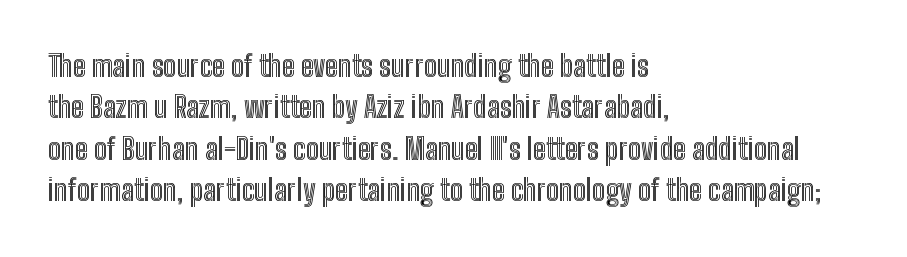
{"italic": "no", "width": "condensed", "x_height": "medium", "monospaced": "no", "underline": "no", "align": "left", "line_spacing": "normal", "line_spacing_ratio": 1.43, "letter_spacing": "normal", "letter_spacing_em": 0.0, "glyph_px": 29}
